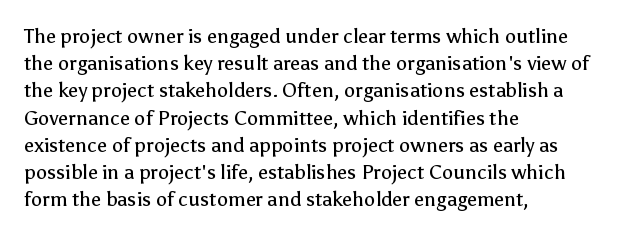
Q: Is the text bold? A: No.
Q: Is the text italic (slanted)? A: No, it is upright.
Q: Is the text underlined? A: No.
Q: How is the paragraph aligned? A: Left-aligned.
Q: Is the spacing between letters normal or unusually wide? A: Normal.
Q: Is the spacing between lines tight, normal or loose? A: Normal.
